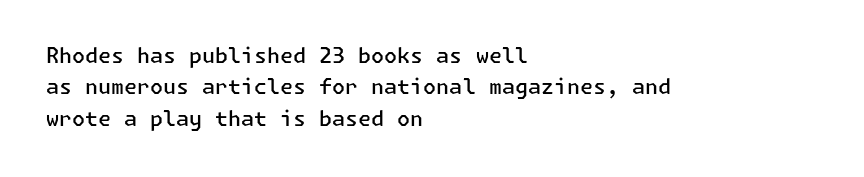
The image shows 21 px text type, upright; set left-aligned, normal line spacing (1.49x), normal letter spacing, not underlined.
